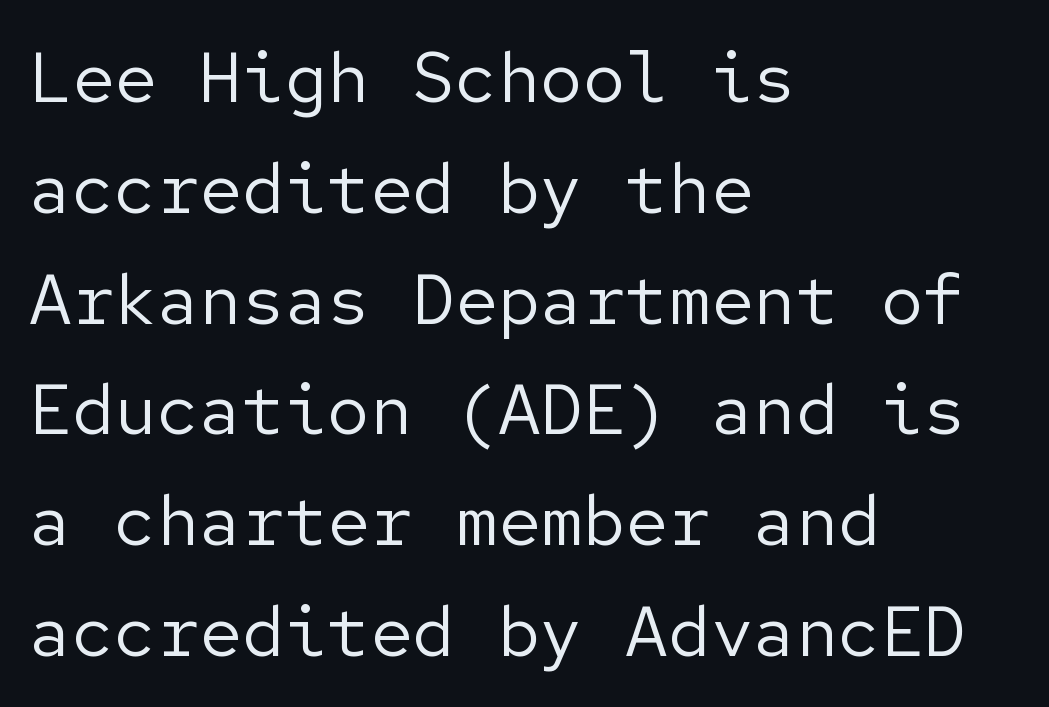
Q: Is the text bold? A: No.
Q: Is the text italic (slanted)? A: No, it is upright.
Q: Is the typeface a serif or a sans-serif typeface? A: Sans-serif.
Q: Is the text underlined? A: No.
Q: How is the paragraph aligned? A: Left-aligned.
Q: Is the spacing between letters normal or unusually wide? A: Normal.
Q: Is the spacing between lines tight, normal or loose? A: Normal.
Q: Width (condensed, normal, or wide)? A: Normal.
Q: Stroke contrast? A: Low.
Q: x-height? A: Medium.
